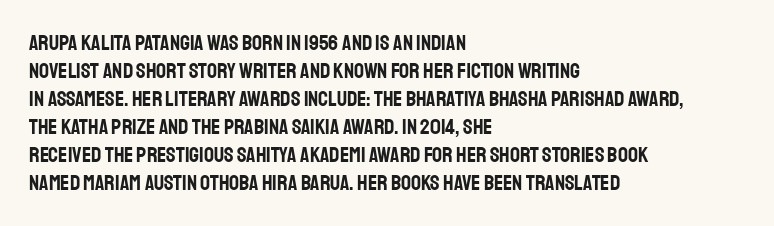
In terms of leading, this rendering sits right in the middle. Do the letters lean? They stand straight. These lines stack with their left ends in a neat column. The zone under the glyphs is completely vacant. The letters sit at their default tracking, neither squeezed nor spread.
